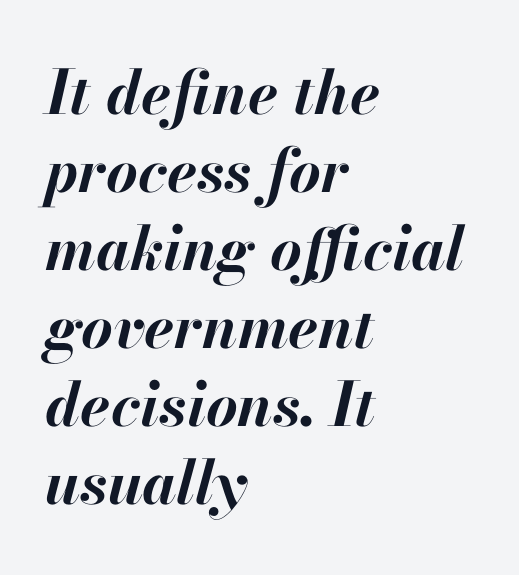
Horizontal alignment here is leftward, the default for most running prose. Nobody drew a line under any word here. The type is set solid horizontally, with unmodified tracking. Do the characters align in a grid? No, the font is proportional.
